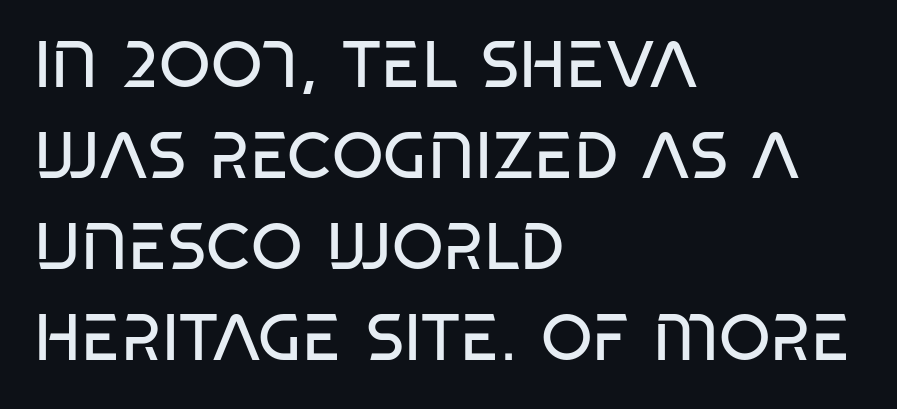
Q: Is the text bold? A: No.
Q: Is the text italic (slanted)? A: No, it is upright.
Q: Is the typeface a serif or a sans-serif typeface? A: Sans-serif.
Q: Is the text underlined? A: No.
Q: How is the paragraph aligned? A: Left-aligned.
Q: Is the spacing between letters normal or unusually wide? A: Normal.
Q: Is the spacing between lines tight, normal or loose? A: Normal.
Q: Width (condensed, normal, or wide)? A: Condensed.
Q: Stroke contrast? A: Low.
Q: x-height? A: Large.
Q: Monospaced? A: No.
